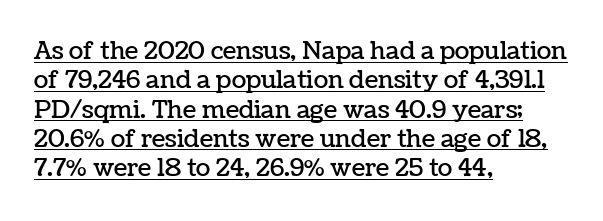
The image shows 24 px text type, upright; set left-aligned, line spacing 1.22x, normal letter spacing, underlined.
